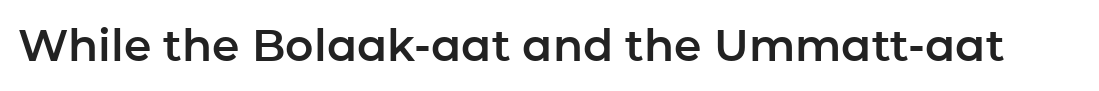
The image shows 44 px sans-serif type, upright; set normal letter spacing, not underlined; low stroke contrast and a medium x-height.
